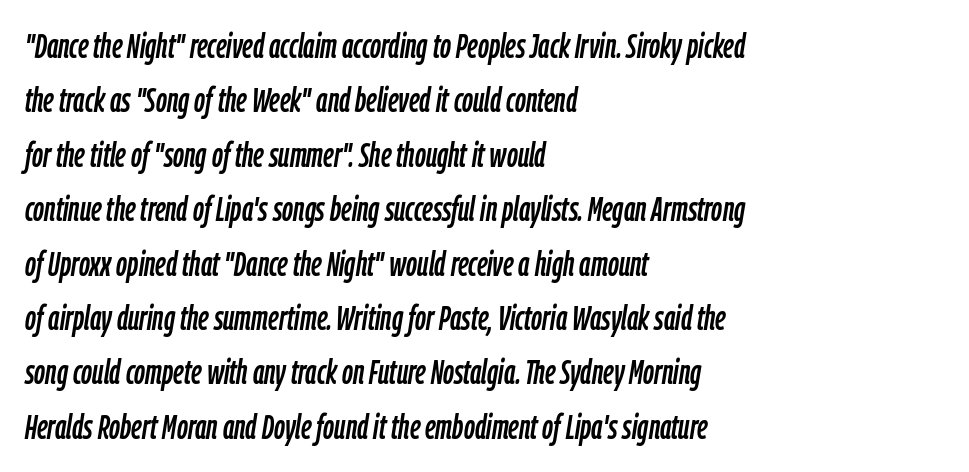
{"italic": "yes", "lean": "right", "slant_degrees": 9, "width": "condensed", "stroke_contrast": "low", "x_height": "medium", "monospaced": "no", "underline": "no", "align": "left", "line_spacing": "normal", "line_spacing_ratio": 1.6, "letter_spacing": "normal", "letter_spacing_em": 0.0, "glyph_px": 34}
